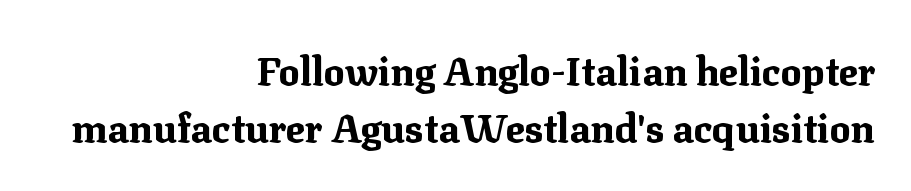
Character widths vary here, with narrow letters taking less room than wide ones. This is heavy type, rendered in bold. The compositor pushed each line to the right boundary. The designer left line spacing at the default. The string is rendered with underlining switched off.
